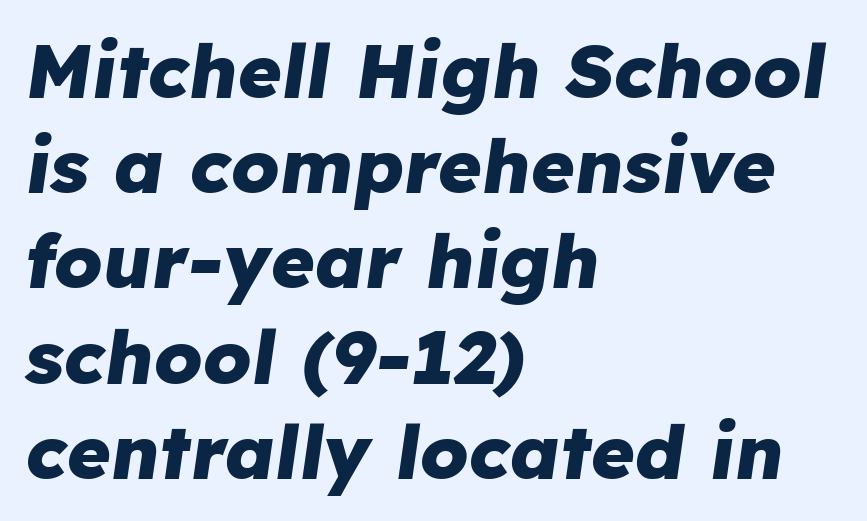
{"italic": "yes", "lean": "right", "slant_degrees": 8, "bold": "yes", "weight": "heavy", "width": "normal", "stroke_contrast": "low", "x_height": "medium", "monospaced": "no", "underline": "no", "align": "left", "line_spacing": "normal", "line_spacing_ratio": 1.27, "letter_spacing": "normal", "letter_spacing_em": 0.0, "glyph_px": 75}
